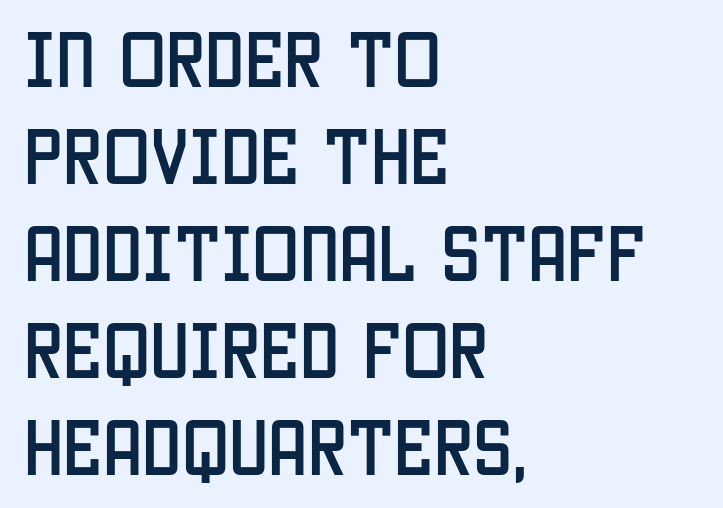
The ragged edge is on the right, which tells us the setting is flush left. The lettering stays uniformly vertical, giving the passage a roman look. Look at the tracking — it's just the regular setting, nothing added. The typeface chosen for these lines omits serifs.
